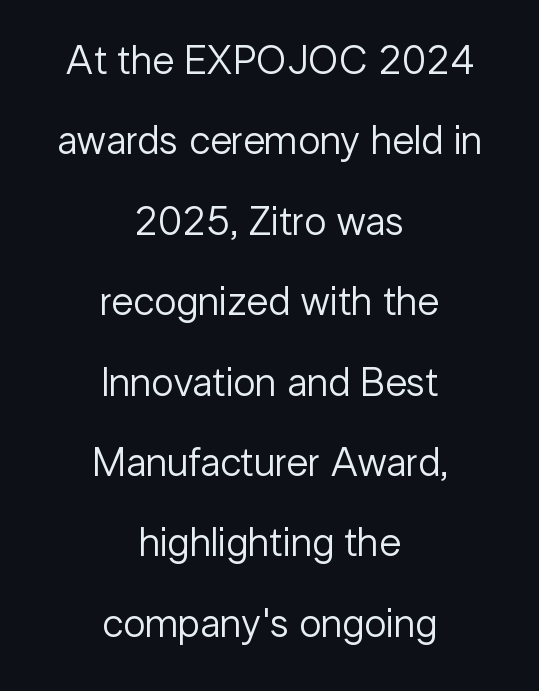
{"serif": "no", "italic": "no", "bold": "no", "weight": "regular", "width": "normal", "stroke_contrast": "low", "x_height": "medium", "monospaced": "no", "underline": "no", "align": "center", "line_spacing": "loose", "line_spacing_ratio": 2.01, "letter_spacing": "normal", "letter_spacing_em": 0.0, "glyph_px": 40}
